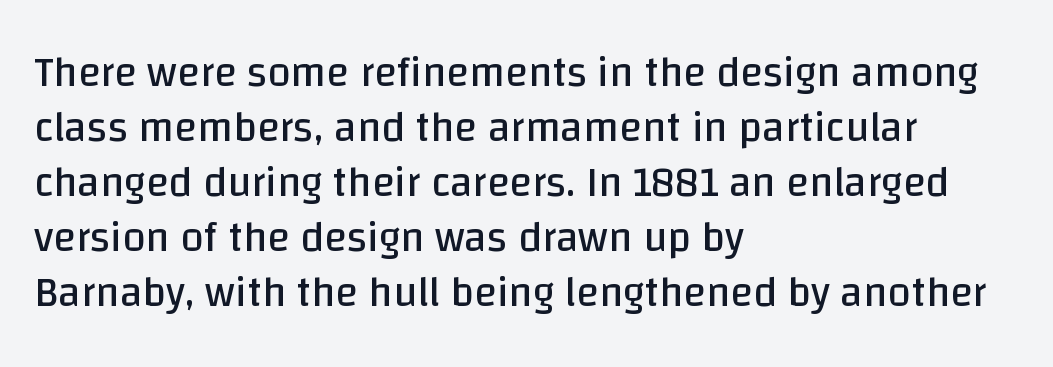
{"serif": "no", "italic": "no", "bold": "no", "weight": "regular", "width": "normal", "stroke_contrast": "low", "x_height": "large", "monospaced": "no", "underline": "no", "align": "left", "line_spacing": "normal", "line_spacing_ratio": 1.31, "letter_spacing": "normal", "letter_spacing_em": 0.0, "glyph_px": 42}
